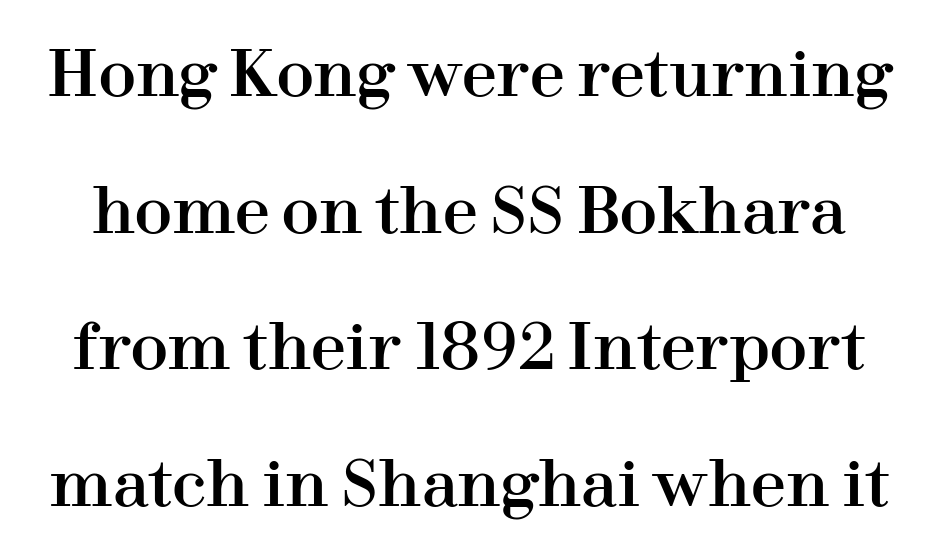
The image shows 63 px serif type, upright; set loose line spacing (2.17x), normal letter spacing, not underlined; high stroke contrast and a medium x-height.
